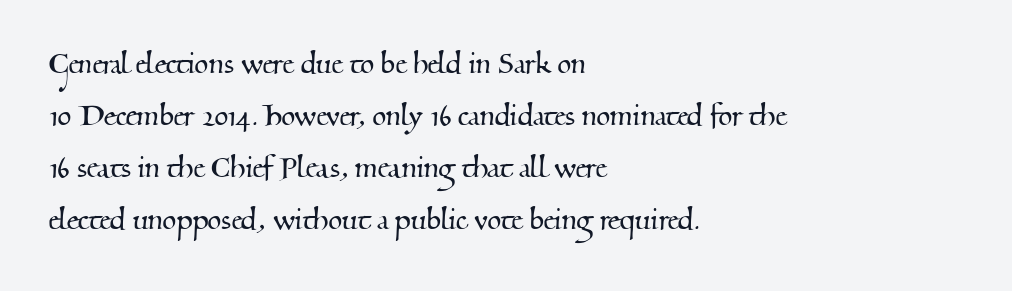
Q: Is the typeface a serif or a sans-serif typeface? A: Serif.
Q: Is the text underlined? A: No.
Q: How is the paragraph aligned? A: Left-aligned.
Q: Is the spacing between letters normal or unusually wide? A: Normal.
Q: Is the spacing between lines tight, normal or loose? A: Normal.
Q: Width (condensed, normal, or wide)? A: Normal.
Q: Stroke contrast? A: Medium.
Q: x-height? A: Small.
Q: Monospaced? A: No.
